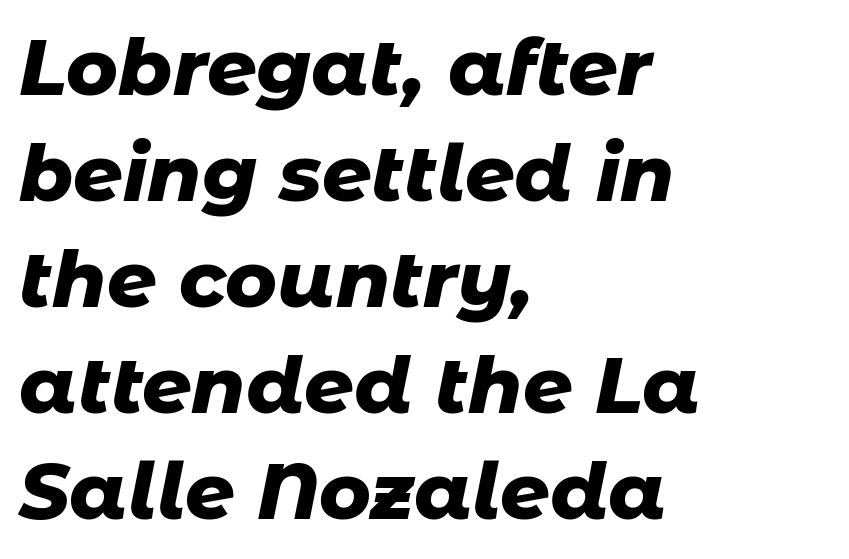
Check under the words: just untouched page. Varying glyph widths throughout — classic text-font behaviour. I'd describe the lettering as bold — thick and assertive. Notice how the stems are inclined rather than vertical — that's the hallmark of italics. Default kerning and tracking; the words read as compact shapes.
